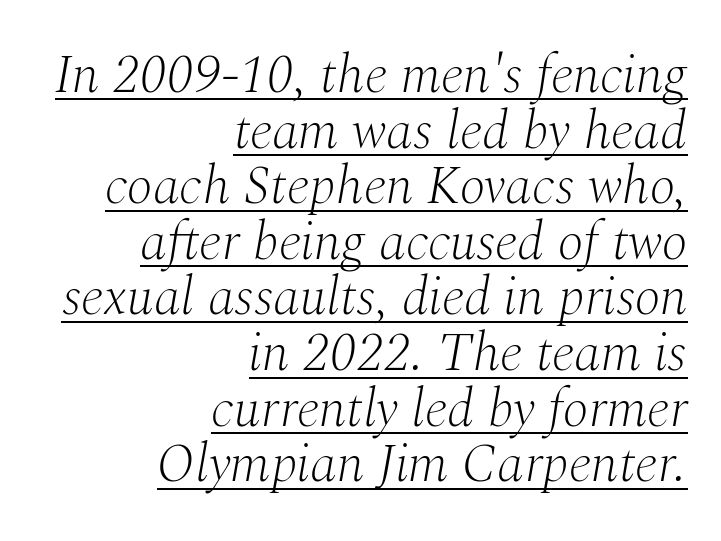
The image shows 54 px light serif type, italic (leaning right); set right-aligned, tight line spacing (1.03x), normal letter spacing, underlined; medium stroke contrast and a medium x-height.
